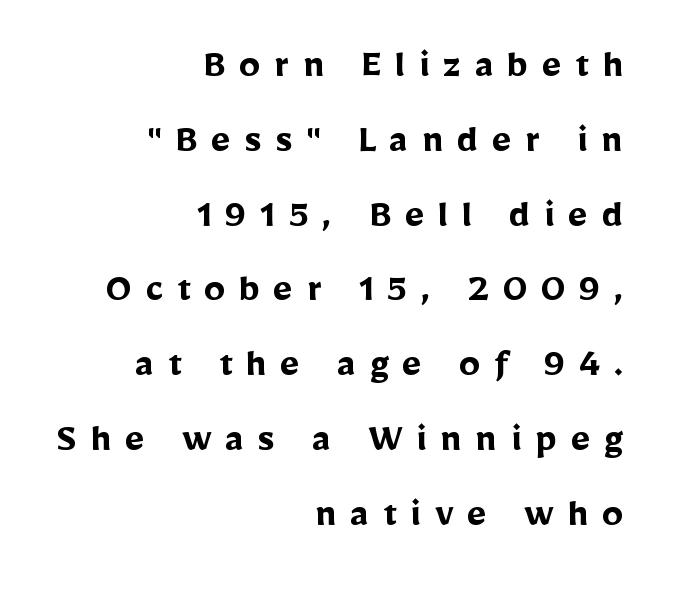
{"serif": "no", "italic": "no", "bold": "yes", "weight": "semibold", "width": "normal", "stroke_contrast": "low", "x_height": "medium", "monospaced": "no", "underline": "no", "align": "right", "line_spacing_ratio": 1.78, "letter_spacing": "wide", "letter_spacing_em": 0.33, "glyph_px": 42}
